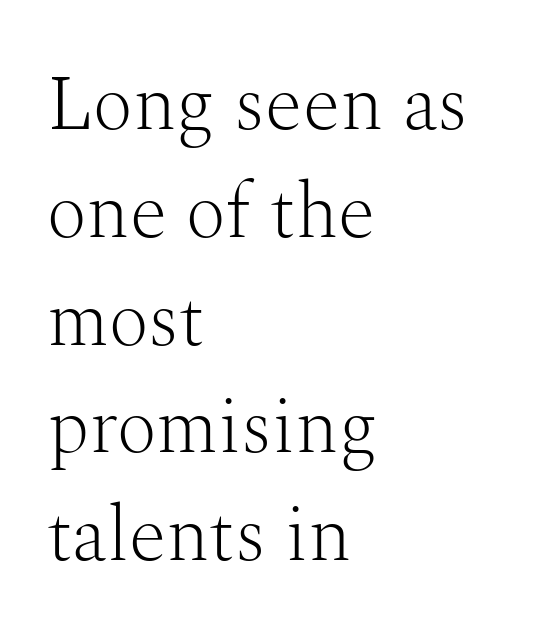
{"serif": "yes", "italic": "no", "bold": "no", "weight": "light", "width": "normal", "stroke_contrast": "medium", "x_height": "medium", "monospaced": "no", "underline": "no", "align": "left", "line_spacing": "normal", "line_spacing_ratio": 1.4, "letter_spacing": "normal", "letter_spacing_em": 0.0, "glyph_px": 77}
